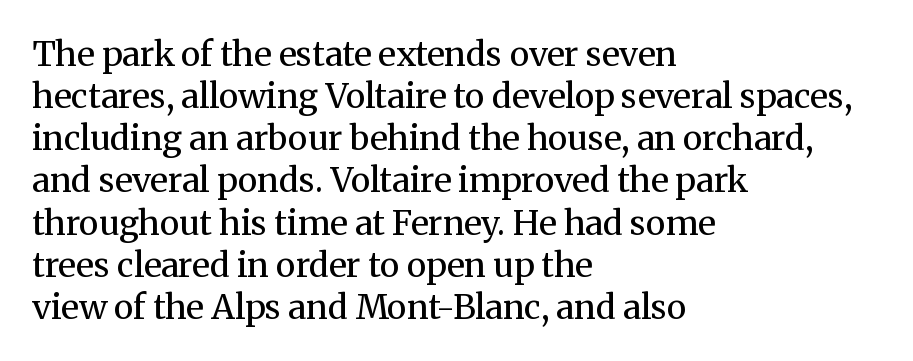
Q: Is the text bold? A: No.
Q: Is the text italic (slanted)? A: No, it is upright.
Q: Is the typeface a serif or a sans-serif typeface? A: Serif.
Q: Is the text underlined? A: No.
Q: How is the paragraph aligned? A: Left-aligned.
Q: Is the spacing between letters normal or unusually wide? A: Normal.
Q: Width (condensed, normal, or wide)? A: Normal.
Q: Stroke contrast? A: Medium.
Q: x-height? A: Medium.
Q: Monospaced? A: No.
